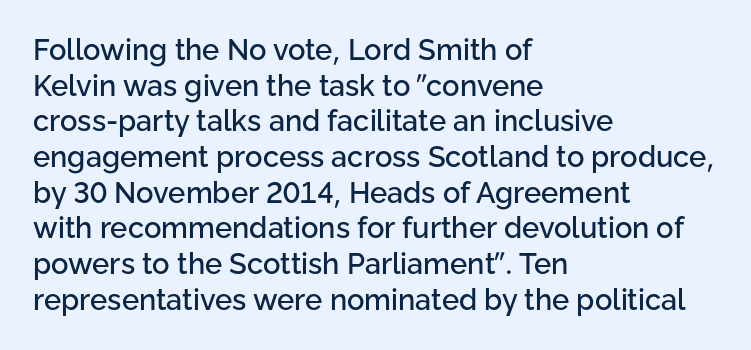
The image shows 29 px sans-serif type, upright; set left-aligned, line spacing 1.23x, normal letter spacing, not underlined; low stroke contrast and a medium x-height.
